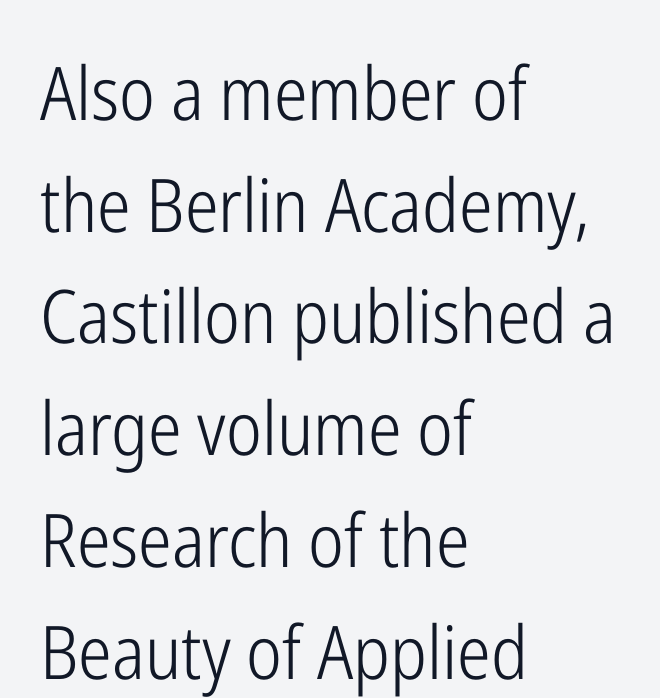
The image shows 74 px light, condensed sans-serif type, upright; set left-aligned, normal line spacing (1.51x), normal letter spacing, not underlined; low stroke contrast and a medium x-height.
